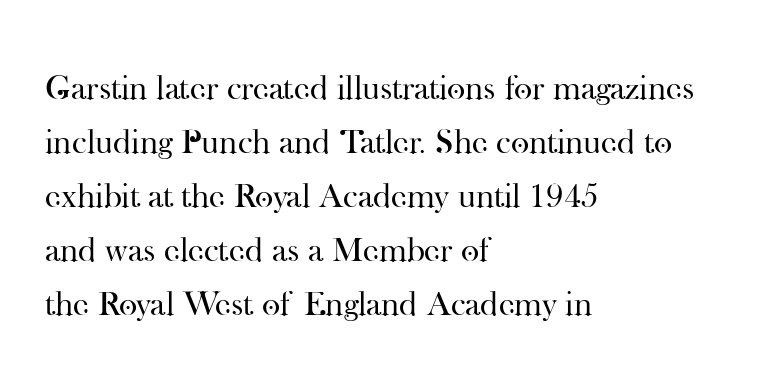
The image shows 35 px regular-weight serif type, upright; set left-aligned, normal line spacing (1.54x), normal letter spacing, not underlined; high stroke contrast and a small x-height.
